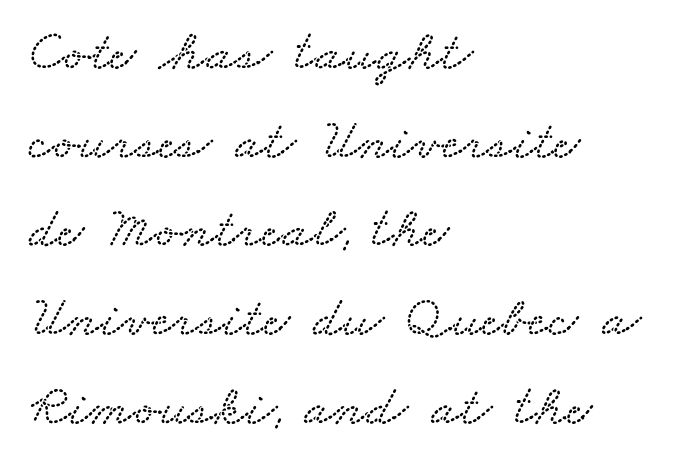
{"width": "wide", "stroke_contrast": "low", "x_height": "small", "monospaced": "no", "underline": "no", "align": "left", "line_spacing": "normal", "line_spacing_ratio": 1.53, "letter_spacing": "normal", "letter_spacing_em": 0.0, "glyph_px": 58}
